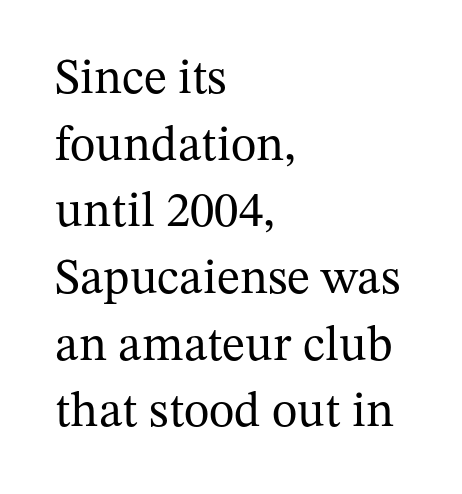
The rendering shows small feet on the letterforms — a serif design. The type sits square on the baseline with zero lean. Does the leading feel generous? No, just average. The cut favours lightness, reaching ordinary text weight at its darkest.
